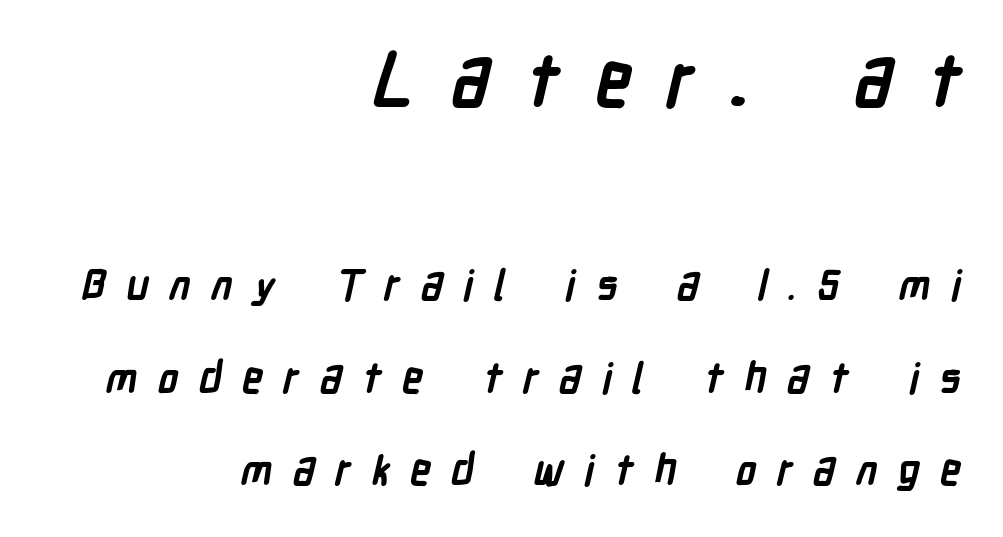
{"serif": "no", "bold": "yes", "weight": "semibold", "width": "condensed", "stroke_contrast": "low", "x_height": "medium", "monospaced": "no", "underline": "no", "align": "right", "line_spacing": "loose", "line_spacing_ratio": 2.21, "letter_spacing": "wide", "letter_spacing_em": 0.48, "larger_block": "first", "size_ratio": 1.74, "glyph_px": 73}
